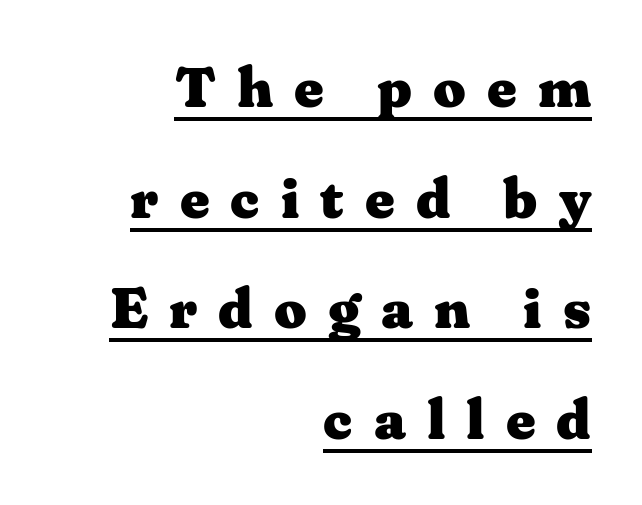
Substantial extra tracking has been applied to these lines. Rendered with straight, roman letterforms. Observe the serifs anchoring each vertical stroke in this sample. You could fit nearly another row in the gap between these rows. The ragged edge is on the left, which tells us the setting is flush right. The string is rendered with underlining switched on.
